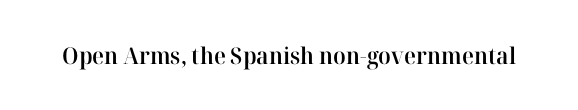
The image shows 23 px text type, upright; set normal letter spacing, not underlined.
